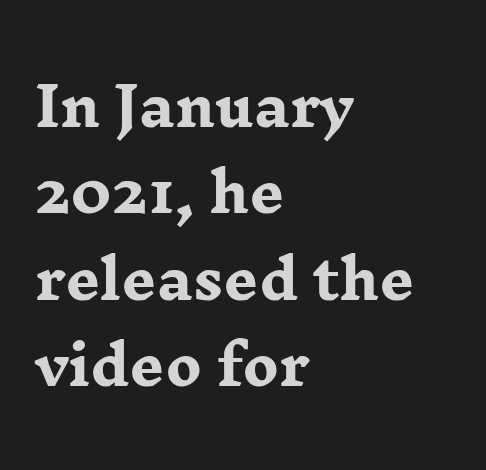
Q: Is the text bold? A: Yes.
Q: Is the text italic (slanted)? A: No, it is upright.
Q: Is the typeface a serif or a sans-serif typeface? A: Serif.
Q: Is the text underlined? A: No.
Q: How is the paragraph aligned? A: Left-aligned.
Q: Is the spacing between letters normal or unusually wide? A: Normal.
Q: Is the spacing between lines tight, normal or loose? A: Normal.
Q: Width (condensed, normal, or wide)? A: Wide.
Q: Stroke contrast? A: Low.
Q: x-height? A: Medium.
Q: Monospaced? A: No.
